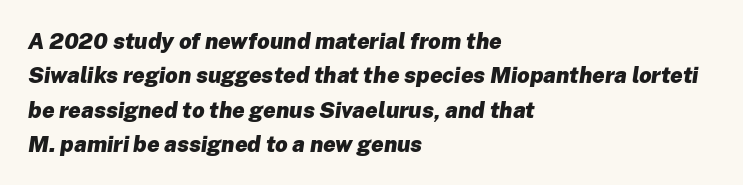
{"italic": "yes", "lean": "right", "slant_degrees": 8, "bold": "yes", "underline": "no", "align": "left", "line_spacing": "normal", "line_spacing_ratio": 1.56, "letter_spacing": "normal", "letter_spacing_em": 0.0, "glyph_px": 22}
